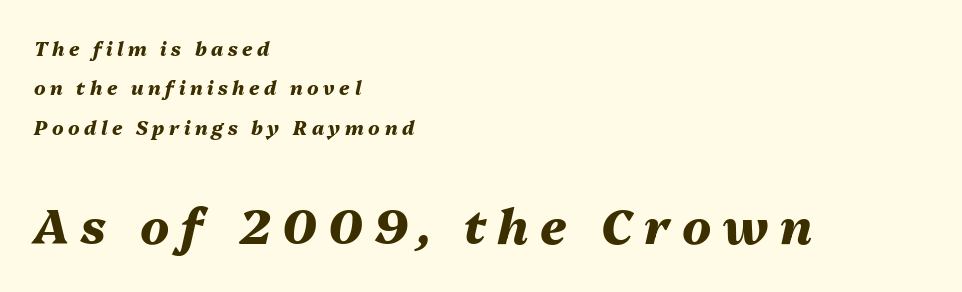
The image shows 48 px heavy type, italic (leaning right); set left-aligned, loose line spacing (2.07x), unusually wide letter spacing (+0.24 em), not underlined; the second (bottom) block is 2.53x larger; medium stroke contrast and a medium x-height.
